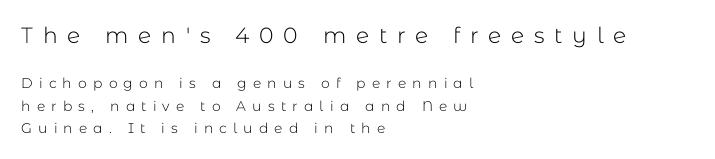
The image shows 22 px text type, upright; set left-aligned, normal line spacing (1.61x), unusually wide letter spacing (+0.44 em), not underlined; the first (top) block is 1.57x larger.
